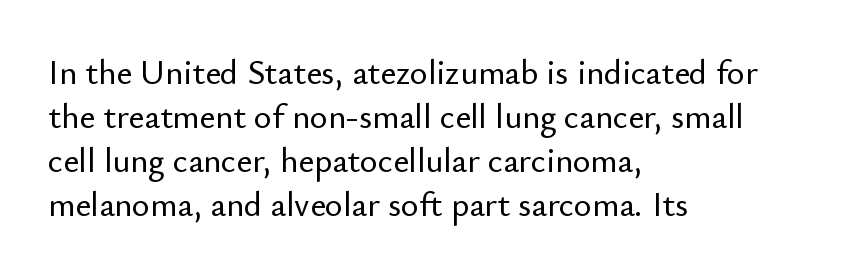
Q: Is the text italic (slanted)? A: No, it is upright.
Q: Is the typeface a serif or a sans-serif typeface? A: Sans-serif.
Q: Is the text underlined? A: No.
Q: How is the paragraph aligned? A: Left-aligned.
Q: Is the spacing between letters normal or unusually wide? A: Normal.
Q: Is the spacing between lines tight, normal or loose? A: Normal.
Q: Width (condensed, normal, or wide)? A: Normal.
Q: Stroke contrast? A: Low.
Q: x-height? A: Small.
Q: Monospaced? A: No.
